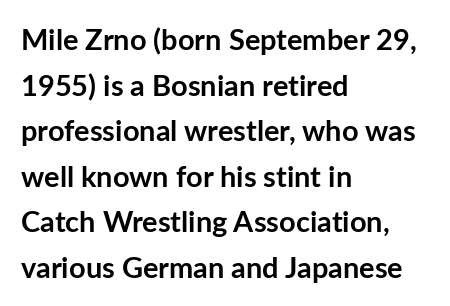
{"serif": "no", "italic": "no", "bold": "yes", "weight": "semibold", "width": "normal", "stroke_contrast": "low", "x_height": "medium", "monospaced": "no", "underline": "no", "align": "left", "line_spacing": "normal", "line_spacing_ratio": 1.57, "letter_spacing": "normal", "letter_spacing_em": 0.0, "glyph_px": 29}
